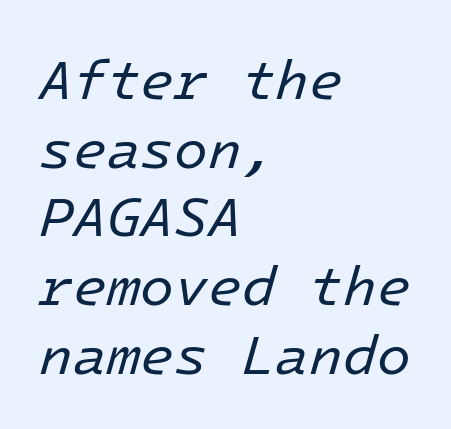
{"italic": "yes", "lean": "right", "slant_degrees": 16, "bold": "no", "weight": "regular", "width": "normal", "stroke_contrast": "low", "x_height": "medium", "underline": "no", "align": "left", "line_spacing": "normal", "line_spacing_ratio": 1.25, "letter_spacing": "normal", "letter_spacing_em": 0.0, "glyph_px": 55}
